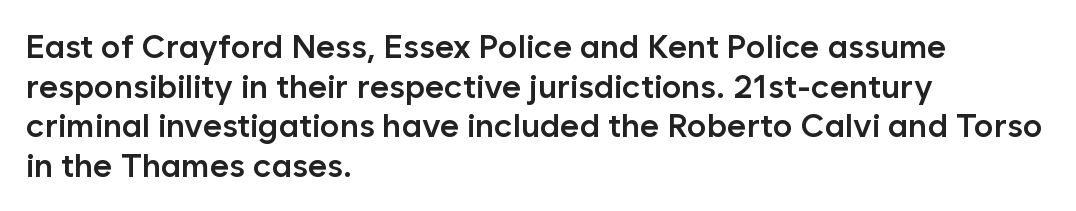
{"serif": "no", "italic": "no", "bold": "semi", "weight": "semibold", "width": "normal", "stroke_contrast": "low", "x_height": "medium", "monospaced": "no", "underline": "no", "align": "left", "line_spacing_ratio": 1.2, "letter_spacing": "normal", "letter_spacing_em": 0.0, "glyph_px": 33}
